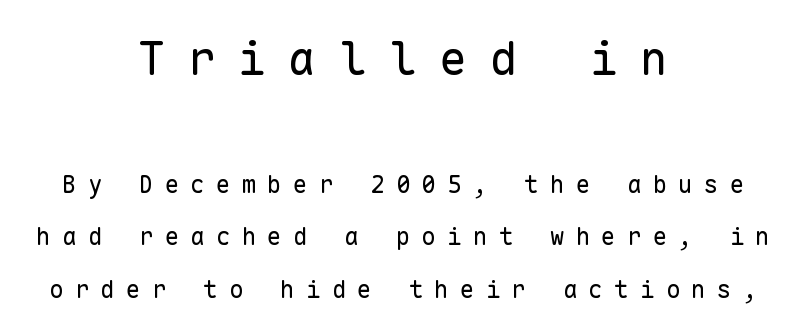
Every character here occupies the same horizontal width, giving the sample a typewriter-like rhythm. This rendering widens character spacing well past its baseline value. The typeface has the unassuming heft of standard copy or less. The passage shown is not underscored anywhere.
